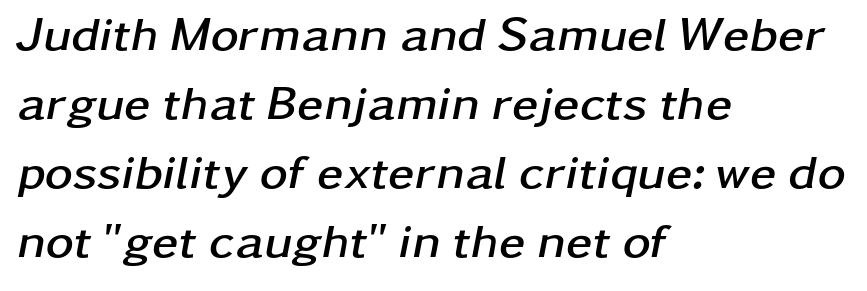
{"italic": "yes", "lean": "right", "slant_degrees": 11, "bold": "yes", "weight": "semibold", "width": "wide", "stroke_contrast": "low", "x_height": "medium", "monospaced": "no", "underline": "no", "align": "left", "line_spacing": "normal", "line_spacing_ratio": 1.44, "letter_spacing": "normal", "letter_spacing_em": 0.0, "glyph_px": 48}
